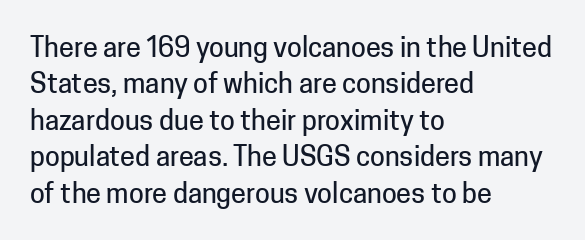
Q: Is the text italic (slanted)? A: No, it is upright.
Q: Is the text underlined? A: No.
Q: How is the paragraph aligned? A: Left-aligned.
Q: Is the spacing between letters normal or unusually wide? A: Normal.
Q: Is the spacing between lines tight, normal or loose? A: Normal.
